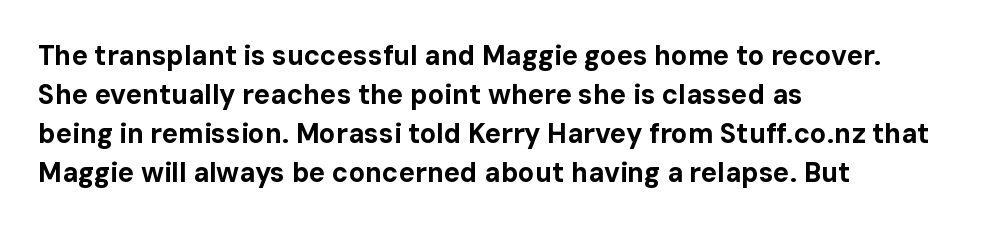
The typography opts for an upright posture over an oblique one. The face used here has the dense, thick strokes of a bold. Words float on clear page, feet unadorned. The typesetter chose a ragged-right arrangement here.
